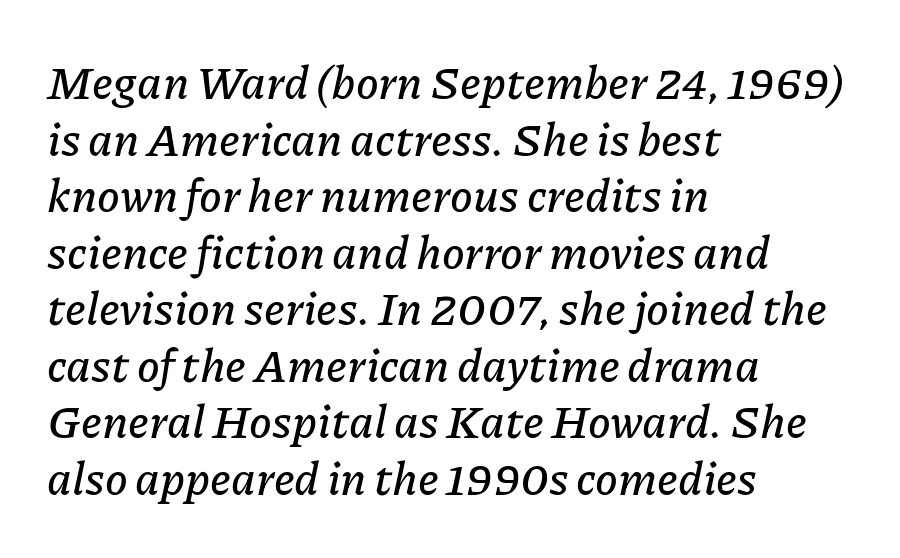
The image shows 46 px text type, italic (leaning right); set left-aligned, line spacing 1.23x, normal letter spacing, not underlined; low stroke contrast and a medium x-height.
